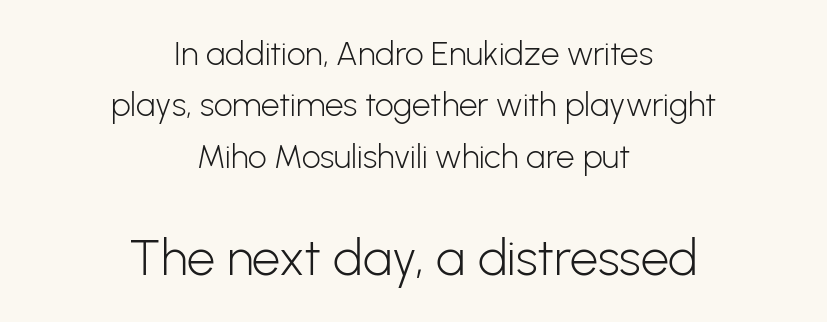
The image shows 50 px light sans-serif type, upright; set centered, normal line spacing (1.56x), normal letter spacing, not underlined; the second (bottom) block is 1.52x larger; low stroke contrast and a medium x-height.
